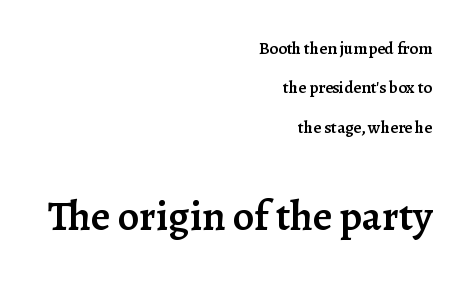
The image shows 42 px semibold serif type, upright; set right-aligned, loose line spacing (2.31x), normal letter spacing, not underlined; the second (bottom) block is 2.47x larger; low stroke contrast and a medium x-height.
